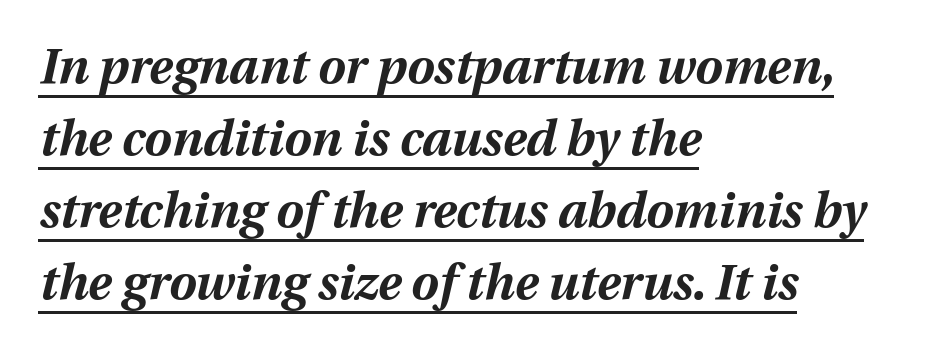
Q: Is the text bold? A: Yes.
Q: Is the text italic (slanted)? A: Yes, it leans right by about 12 degrees.
Q: Is the text underlined? A: Yes.
Q: How is the paragraph aligned? A: Left-aligned.
Q: Is the spacing between letters normal or unusually wide? A: Normal.
Q: Is the spacing between lines tight, normal or loose? A: Normal.
Q: Width (condensed, normal, or wide)? A: Normal.
Q: Stroke contrast? A: Medium.
Q: x-height? A: Medium.
Q: Monospaced? A: No.
